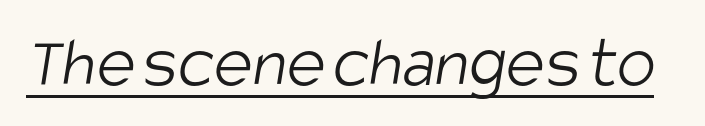
The lettering is marked with a stroke running underneath it. This sample has the flowing, uneven cadence of proportional lettering. You could call the tracking neutral — neither tight nor loose. Stroke mass is kept to a normal reading level or below.
